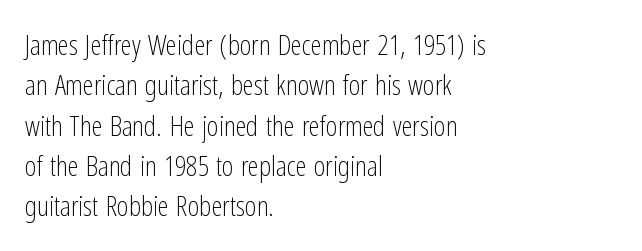
Q: Is the text bold? A: No.
Q: Is the text italic (slanted)? A: No, it is upright.
Q: Is the typeface a serif or a sans-serif typeface? A: Sans-serif.
Q: Is the text underlined? A: No.
Q: How is the paragraph aligned? A: Left-aligned.
Q: Is the spacing between letters normal or unusually wide? A: Normal.
Q: Is the spacing between lines tight, normal or loose? A: Normal.
Q: Width (condensed, normal, or wide)? A: Condensed.
Q: Stroke contrast? A: Low.
Q: x-height? A: Medium.
Q: Monospaced? A: No.
